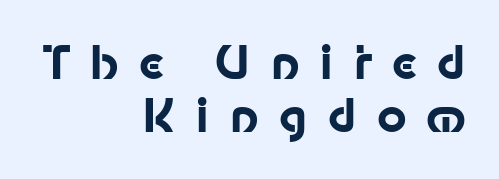
{"serif": "no", "italic": "no", "bold": "yes", "weight": "bold", "width": "normal", "stroke_contrast": "low", "x_height": "medium", "monospaced": "no", "underline": "no", "align": "right", "line_spacing_ratio": 1.16, "letter_spacing": "wide", "letter_spacing_em": 0.43, "glyph_px": 46}
